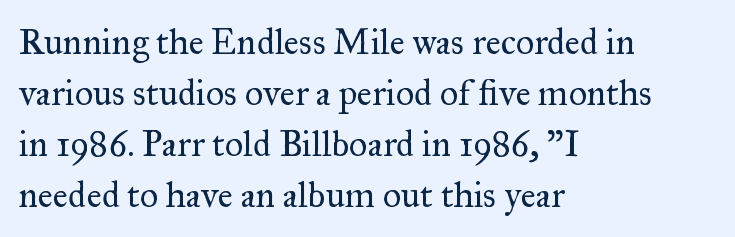
The image shows 36 px regular-weight serif type, upright; set left-aligned, normal line spacing (1.42x), normal letter spacing, not underlined; medium stroke contrast and a small x-height.
